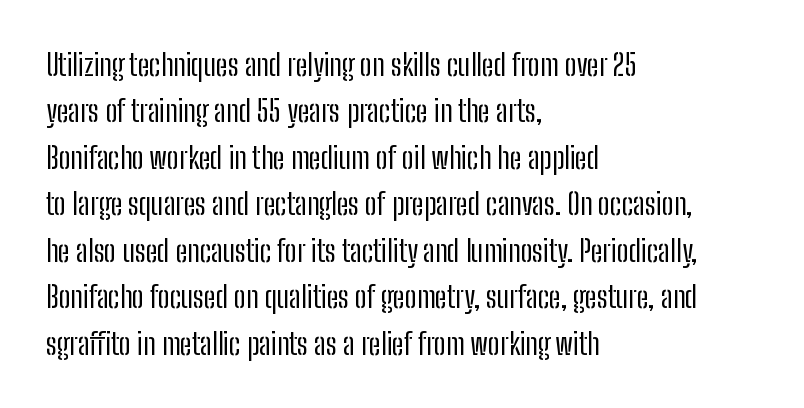
The image shows 30 px regular-weight, condensed sans-serif type, upright; set left-aligned, normal line spacing (1.55x), normal letter spacing, not underlined; low stroke contrast and a medium x-height.
